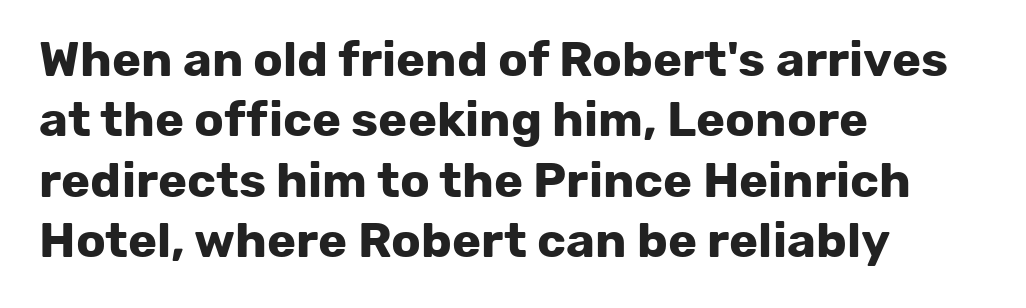
{"serif": "no", "italic": "no", "bold": "yes", "weight": "bold", "width": "normal", "stroke_contrast": "low", "x_height": "medium", "monospaced": "no", "underline": "no", "align": "left", "line_spacing_ratio": 1.23, "letter_spacing": "normal", "letter_spacing_em": 0.0, "glyph_px": 49}
